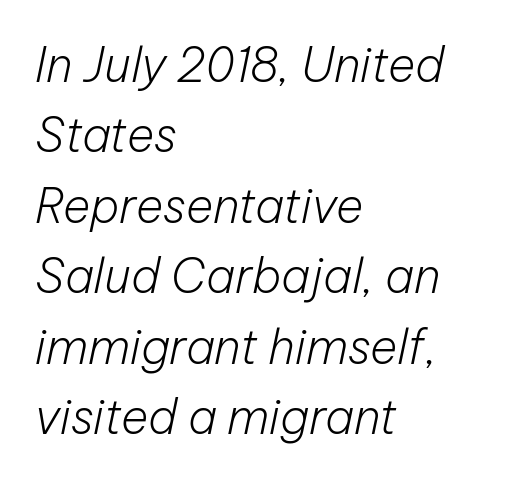
{"italic": "yes", "lean": "right", "slant_degrees": 12, "bold": "no", "weight": "light", "width": "normal", "stroke_contrast": "low", "x_height": "medium", "monospaced": "no", "underline": "no", "align": "left", "line_spacing": "normal", "line_spacing_ratio": 1.5, "letter_spacing": "normal", "letter_spacing_em": 0.0, "glyph_px": 47}
